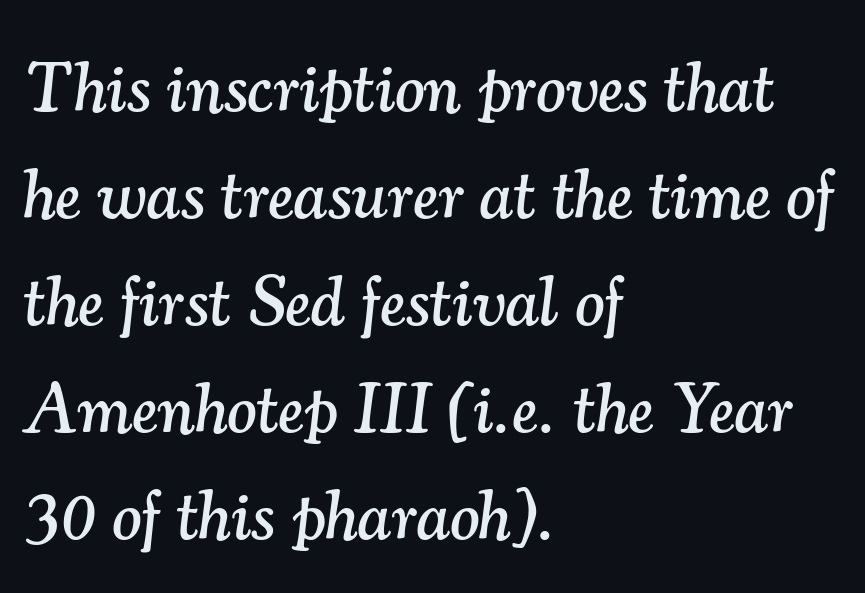
Q: Is the text italic (slanted)? A: Yes, it leans right by about 7 degrees.
Q: Is the typeface a serif or a sans-serif typeface? A: Serif.
Q: Is the text underlined? A: No.
Q: How is the paragraph aligned? A: Left-aligned.
Q: Is the spacing between letters normal or unusually wide? A: Normal.
Q: Is the spacing between lines tight, normal or loose? A: Normal.
Q: Width (condensed, normal, or wide)? A: Normal.
Q: Stroke contrast? A: Medium.
Q: x-height? A: Small.
Q: Monospaced? A: No.
